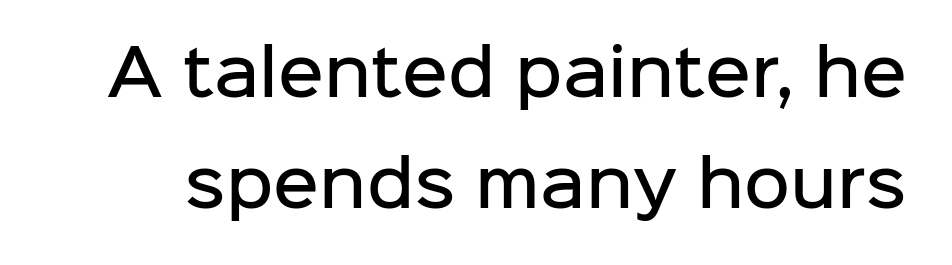
Check under the words: just untouched page. Nothing unusual about the tracking: characters are spaced as the font intends. This is moderately heavy type, rendered in semibold. The passage shown is typeset with a sans-serif family. Designer's note — italics off, roman on.
